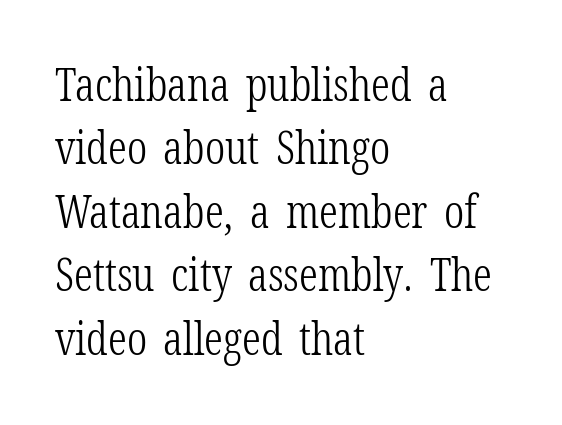
{"serif": "yes", "italic": "no", "bold": "no", "weight": "light", "width": "condensed", "stroke_contrast": "low", "x_height": "medium", "monospaced": "no", "underline": "no", "align": "left", "line_spacing": "normal", "line_spacing_ratio": 1.38, "letter_spacing": "normal", "letter_spacing_em": 0.0, "glyph_px": 46}
